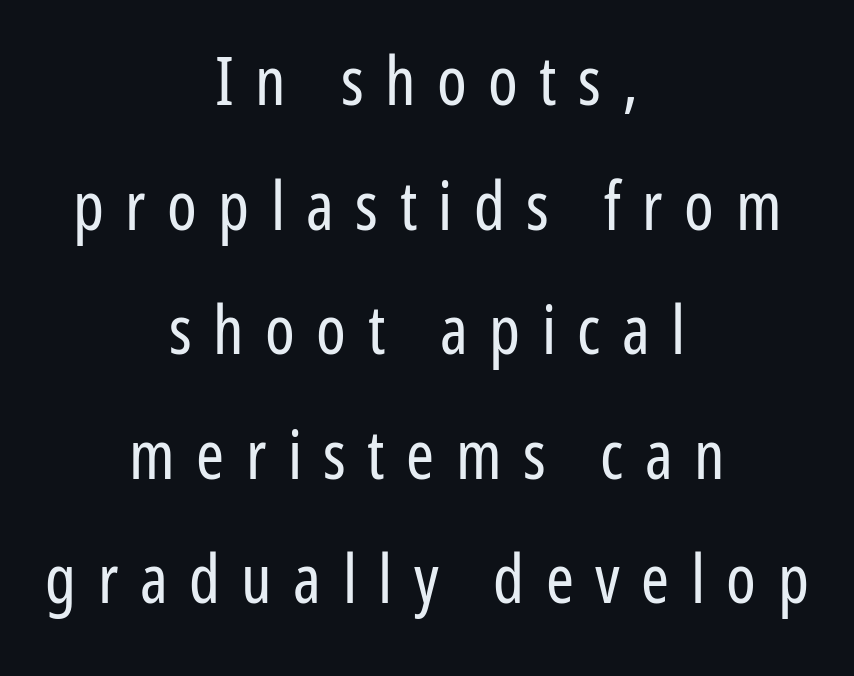
Short note: letters widely spaced. The baseline area is clear. Every stem runs plumb, perpendicular to the baseline. The letterforms sit at book weight or below.
